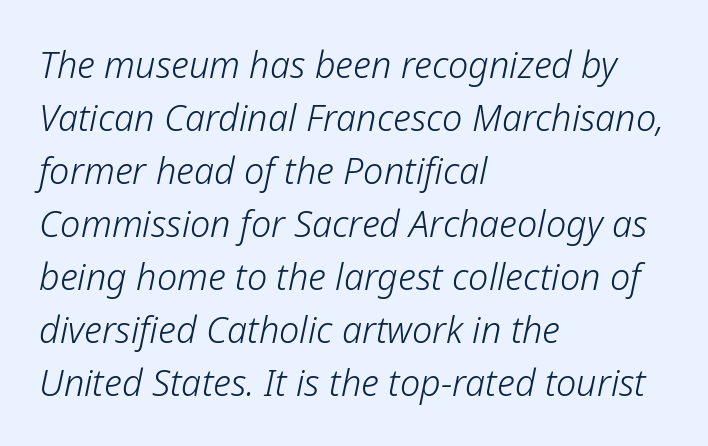
{"italic": "yes", "lean": "right", "slant_degrees": 12, "bold": "no", "weight": "light", "width": "normal", "stroke_contrast": "low", "x_height": "medium", "monospaced": "no", "underline": "no", "align": "left", "line_spacing": "normal", "line_spacing_ratio": 1.47, "letter_spacing": "normal", "letter_spacing_em": 0.0, "glyph_px": 36}
